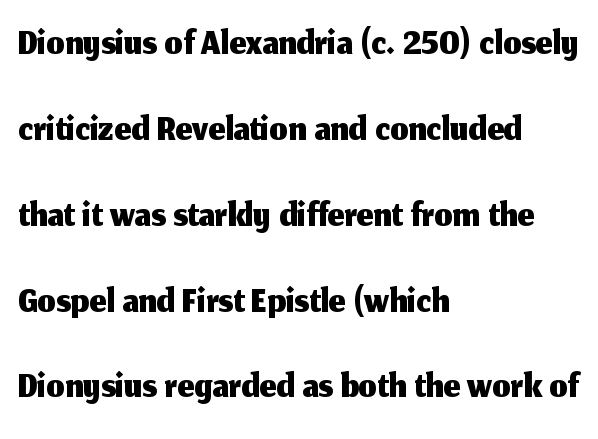
Q: Is the text italic (slanted)? A: No, it is upright.
Q: Is the typeface a serif or a sans-serif typeface? A: Sans-serif.
Q: Is the text underlined? A: No.
Q: How is the paragraph aligned? A: Left-aligned.
Q: Is the spacing between letters normal or unusually wide? A: Normal.
Q: Is the spacing between lines tight, normal or loose? A: Normal.
Q: Width (condensed, normal, or wide)? A: Normal.
Q: Stroke contrast? A: Medium.
Q: x-height? A: Medium.
Q: Monospaced? A: No.
